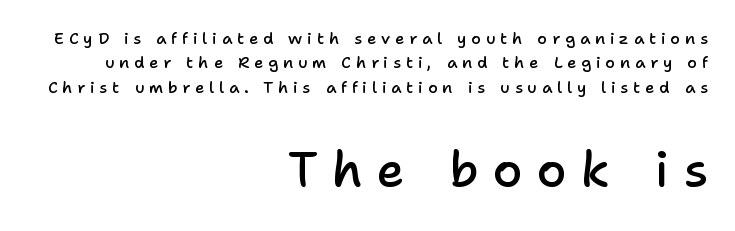
{"serif": "no", "italic": "no", "bold": "semi", "weight": "semibold", "width": "normal", "stroke_contrast": "low", "x_height": "medium", "monospaced": "no", "underline": "no", "align": "right", "line_spacing": "normal", "line_spacing_ratio": 1.52, "letter_spacing": "wide", "letter_spacing_em": 0.3, "larger_block": "second", "size_ratio": 3.0, "glyph_px": 48}
